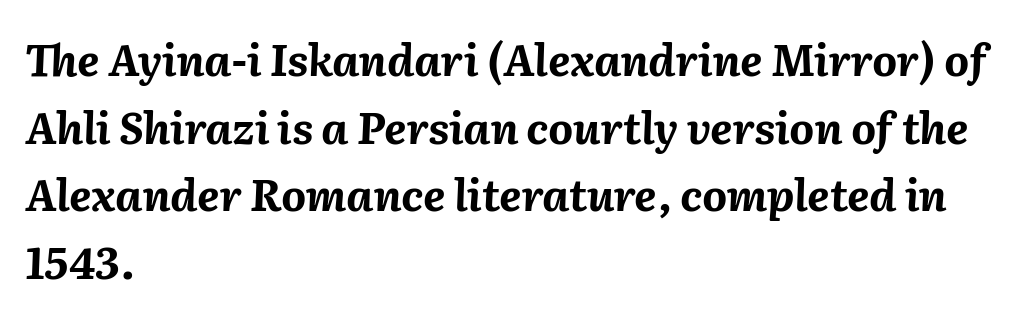
Q: Is the text bold? A: Yes.
Q: Is the text italic (slanted)? A: Yes, it leans right by about 2 degrees.
Q: Is the text underlined? A: No.
Q: How is the paragraph aligned? A: Left-aligned.
Q: Is the spacing between letters normal or unusually wide? A: Normal.
Q: Is the spacing between lines tight, normal or loose? A: Normal.
Q: Width (condensed, normal, or wide)? A: Normal.
Q: Stroke contrast? A: Medium.
Q: x-height? A: Medium.
Q: Monospaced? A: No.
